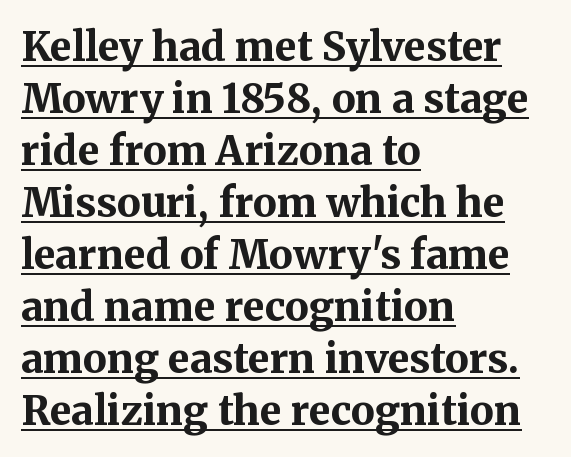
Quick note: interline space is typical. Looks like regular typesetting: each glyph gets only the width it needs. Leftover space on each line is placed entirely after the last word. The type sits square on the baseline with zero lean.
